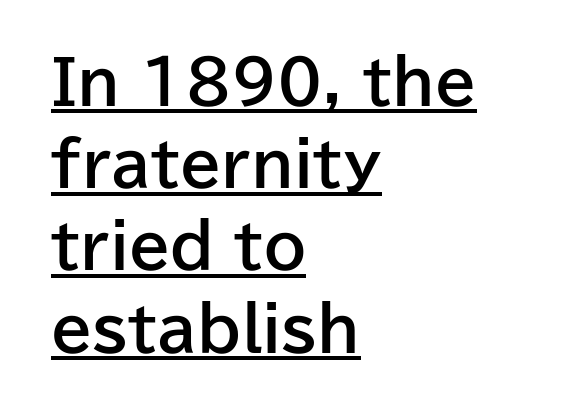
The designer left line spacing at the default. Type style note: lacks serifs. These words are printed bold, with thick strokes throughout. This sample uses plain, unmodified letter spacing.
